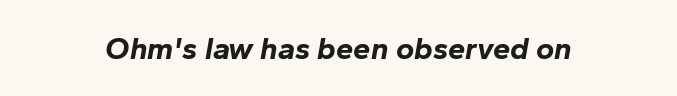
{"italic": "yes", "lean": "right", "slant_degrees": 10, "bold": "yes", "weight": "bold", "width": "normal", "stroke_contrast": "low", "x_height": "medium", "monospaced": "no", "underline": "no", "letter_spacing": "normal", "letter_spacing_em": 0.0, "glyph_px": 31}
